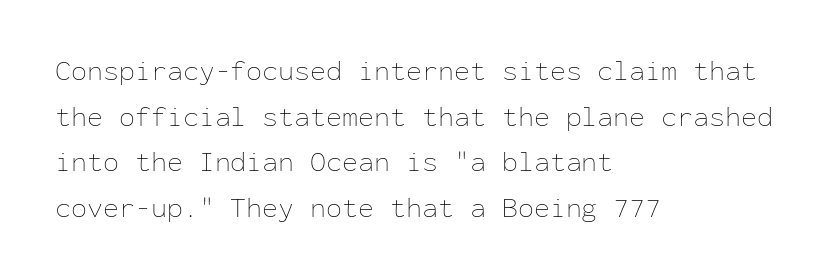
Casual observation: everything's shoved over to the left. Looks like terminal output: every glyph gets an equal slot. Letter spacing: default. The strokes are not fattened; the text isn't bold. The space between consecutive lines is moderate.
